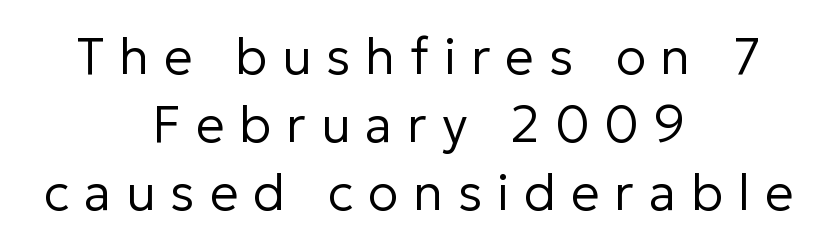
Classification — sans serif. Nothing heavy about these letters — not bold at all. These lines are centered, leaving both edges ragged. The space between consecutive lines is moderate.
